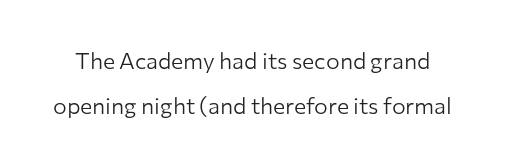
Q: Is the text bold? A: No.
Q: Is the text italic (slanted)? A: No, it is upright.
Q: Is the text underlined? A: No.
Q: Is the spacing between letters normal or unusually wide? A: Normal.
Q: Is the spacing between lines tight, normal or loose? A: Loose.
